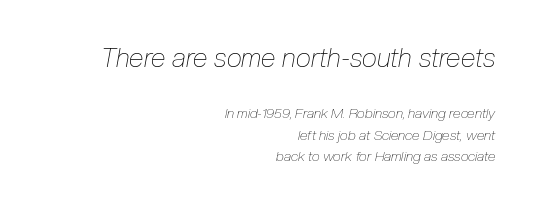
{"italic": "yes", "lean": "right", "slant_degrees": 10, "bold": "no", "underline": "no", "align": "right", "line_spacing": "normal", "line_spacing_ratio": 1.54, "letter_spacing": "normal", "letter_spacing_em": 0.0, "larger_block": "first", "size_ratio": 1.93, "glyph_px": 27}
